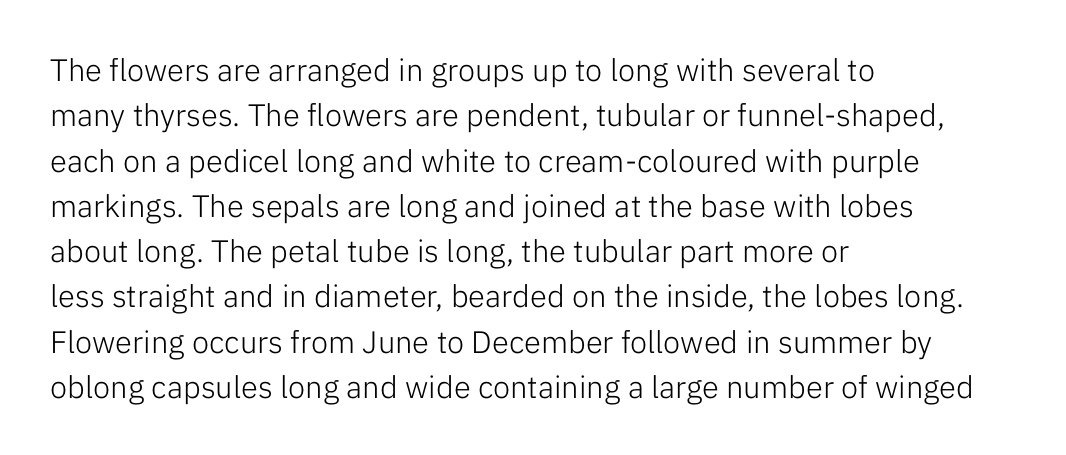
{"serif": "no", "italic": "no", "bold": "no", "weight": "light", "width": "normal", "stroke_contrast": "low", "x_height": "medium", "monospaced": "no", "underline": "no", "align": "left", "line_spacing": "normal", "line_spacing_ratio": 1.46, "letter_spacing": "normal", "letter_spacing_em": 0.0, "glyph_px": 31}
